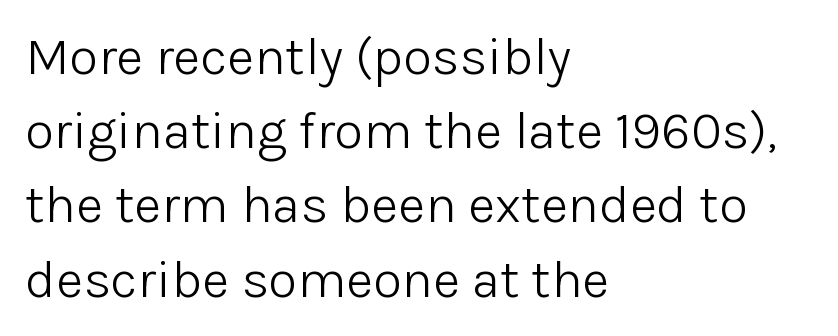
{"serif": "no", "italic": "no", "bold": "no", "weight": "light", "width": "normal", "stroke_contrast": "low", "x_height": "medium", "monospaced": "no", "underline": "no", "align": "left", "line_spacing": "normal", "line_spacing_ratio": 1.4, "letter_spacing": "normal", "letter_spacing_em": 0.0, "glyph_px": 53}
